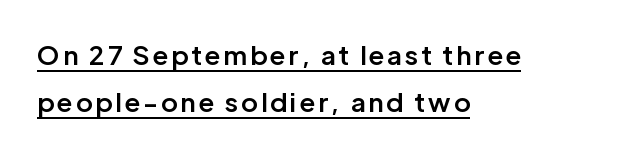
Q: Is the text bold? A: Semi-bold.
Q: Is the text italic (slanted)? A: No, it is upright.
Q: Is the text underlined? A: Yes.
Q: How is the paragraph aligned? A: Left-aligned.
